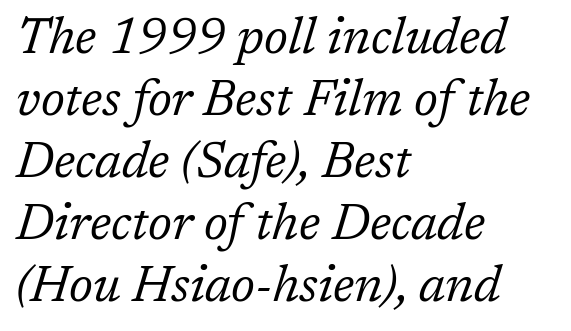
{"serif": "yes", "italic": "yes", "lean": "right", "slant_degrees": 17, "bold": "no", "weight": "regular", "width": "normal", "stroke_contrast": "low", "x_height": "medium", "monospaced": "no", "underline": "no", "align": "left", "line_spacing_ratio": 1.24, "letter_spacing": "normal", "letter_spacing_em": 0.0, "glyph_px": 50}
